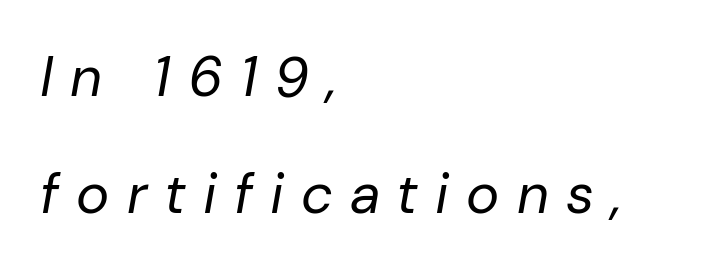
{"italic": "yes", "lean": "right", "slant_degrees": 10, "bold": "no", "weight": "regular", "width": "normal", "stroke_contrast": "low", "x_height": "medium", "monospaced": "no", "underline": "no", "align": "left", "line_spacing": "loose", "line_spacing_ratio": 2.09, "letter_spacing": "wide", "letter_spacing_em": 0.31, "glyph_px": 56}
